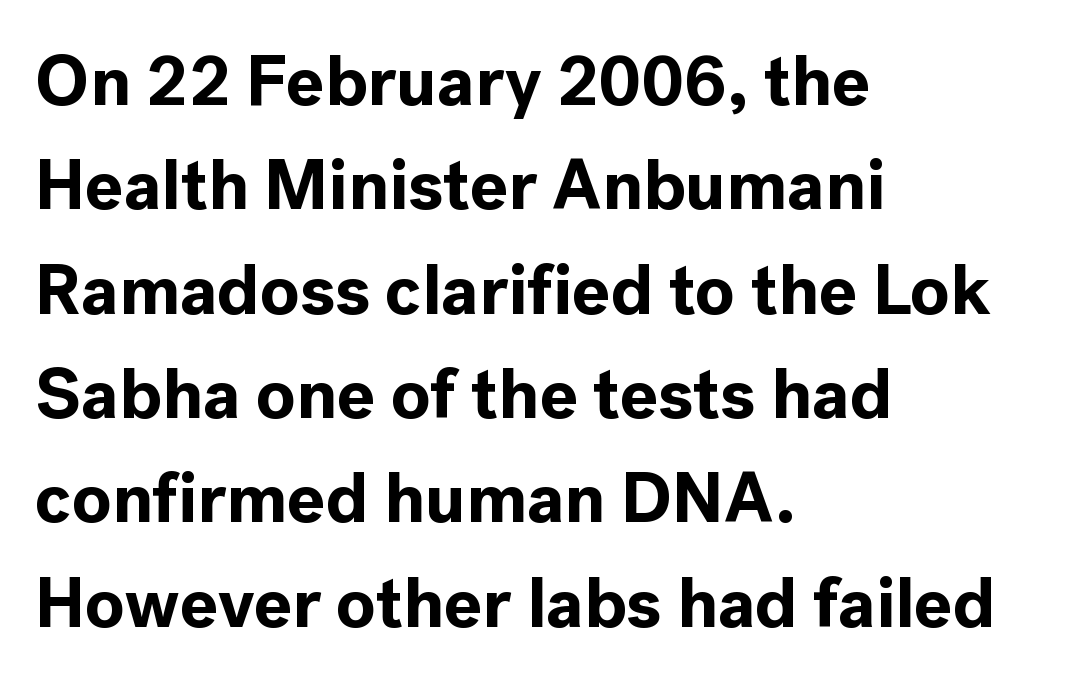
Check the space under the baseline: it is left empty. Spacing verdict: proportional, widths tailored to each character. The setting favours the left margin, as ordinary paragraphs usually do. This rendering leaves character spacing at its baseline value. These lines are composed in type without serifs. The leading is moderate, giving the passage an even texture.
